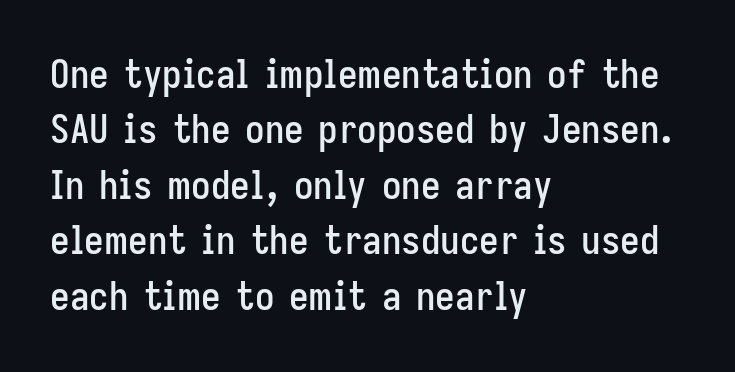
The image shows 39 px condensed sans-serif type, upright; set left-aligned, normal line spacing (1.42x), normal letter spacing, not underlined; low stroke contrast and a medium x-height.
